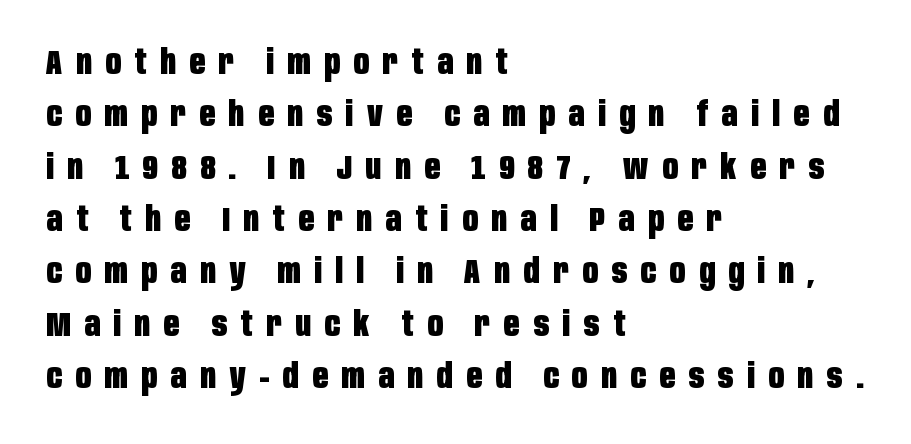
The image shows 34 px heavy, condensed sans-serif type, upright; set left-aligned, normal line spacing (1.54x), unusually wide letter spacing (+0.4 em), not underlined; low stroke contrast and a large x-height.
